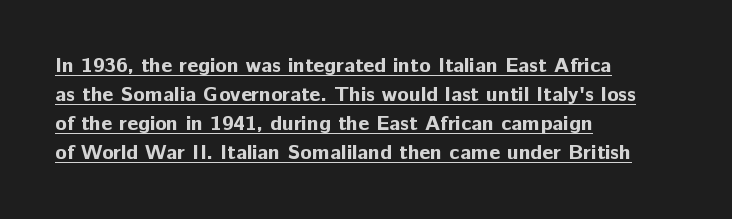
Q: Is the text bold? A: Yes.
Q: Is the text italic (slanted)? A: No, it is upright.
Q: Is the text underlined? A: Yes.
Q: How is the paragraph aligned? A: Left-aligned.
Q: Is the spacing between letters normal or unusually wide? A: Normal.
Q: Is the spacing between lines tight, normal or loose? A: Normal.
